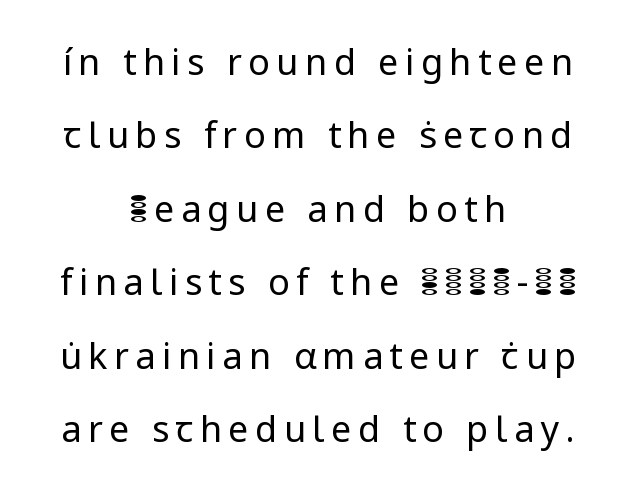
{"serif": "no", "italic": "no", "bold": "no", "weight": "regular", "width": "normal", "stroke_contrast": "low", "x_height": "medium", "monospaced": "no", "underline": "no", "align": "center", "line_spacing": "loose", "line_spacing_ratio": 2.04, "glyph_px": 36}
